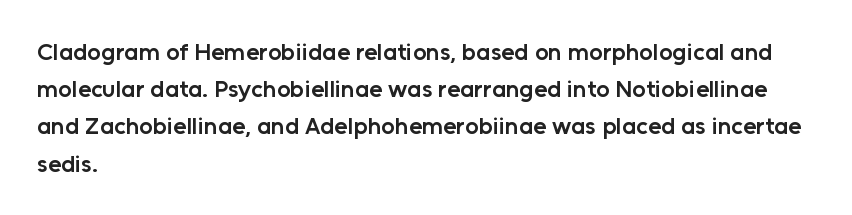
Q: Is the text bold? A: Semi-bold.
Q: Is the text italic (slanted)? A: No, it is upright.
Q: Is the text underlined? A: No.
Q: How is the paragraph aligned? A: Left-aligned.
Q: Is the spacing between letters normal or unusually wide? A: Normal.
Q: Is the spacing between lines tight, normal or loose? A: Normal.
